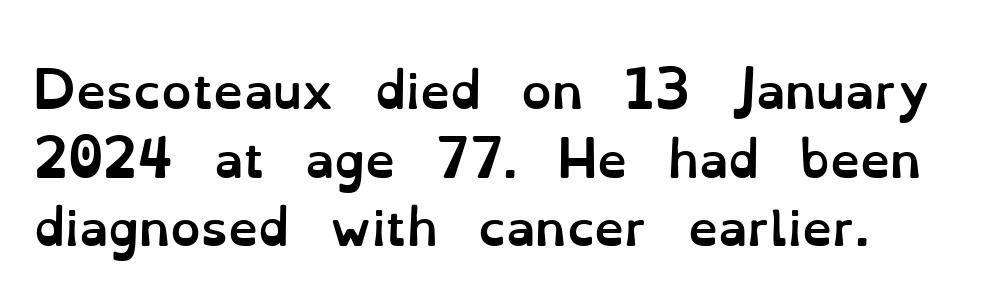
Q: Is the text bold? A: Yes.
Q: Is the text italic (slanted)? A: No, it is upright.
Q: Is the text underlined? A: No.
Q: How is the paragraph aligned? A: Left-aligned.
Q: Is the spacing between letters normal or unusually wide? A: Normal.
Q: Is the spacing between lines tight, normal or loose? A: Normal.
Q: Width (condensed, normal, or wide)? A: Normal.
Q: Stroke contrast? A: Low.
Q: x-height? A: Small.
Q: Monospaced? A: No.
